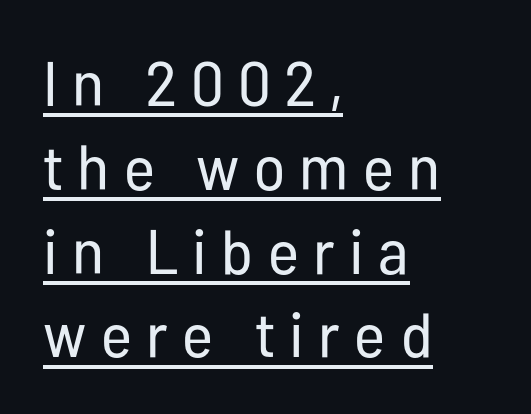
Does extra space separate the letters? Yes, quite a lot of it. Interline gaps are of average width in this sample. The paragraph has a hard left edge and a soft right edge. The characters are drawn with everyday or finer stroke widths. In designer terms, the underline attribute is active on this setting.
